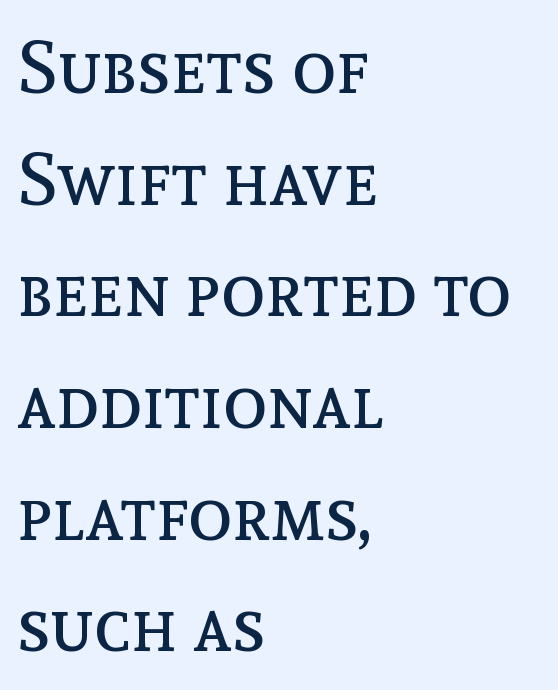
Q: Is the text bold? A: No.
Q: Is the text italic (slanted)? A: No, it is upright.
Q: Is the text underlined? A: No.
Q: How is the paragraph aligned? A: Left-aligned.
Q: Is the spacing between letters normal or unusually wide? A: Normal.
Q: Is the spacing between lines tight, normal or loose? A: Normal.
Q: Width (condensed, normal, or wide)? A: Normal.
Q: x-height? A: Medium.
Q: Monospaced? A: No.
